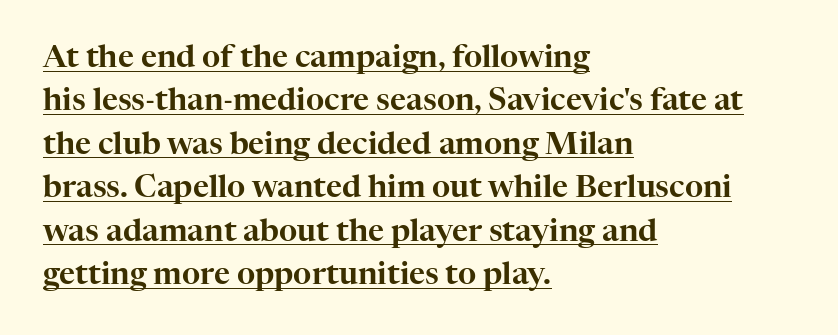
The image shows 31 px serif type, upright; set left-aligned, normal line spacing (1.4x), normal letter spacing, underlined; high stroke contrast and a medium x-height.
